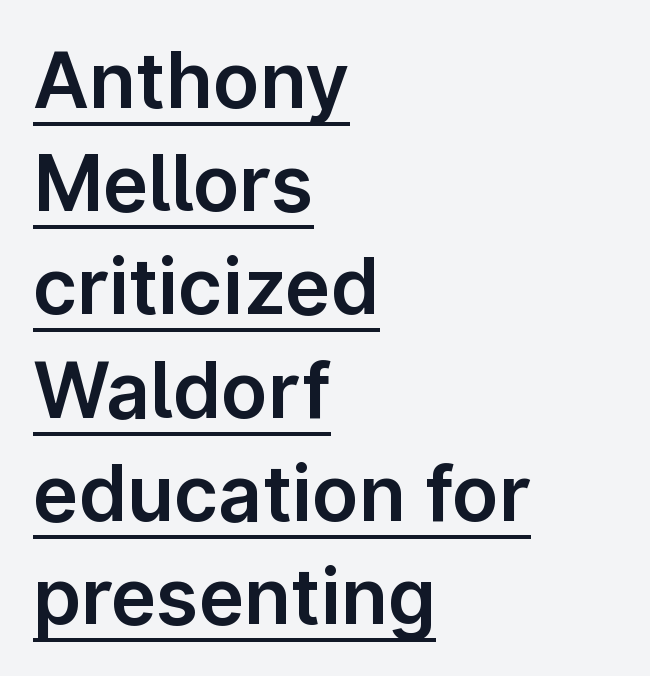
The image shows 77 px sans-serif type, upright; set left-aligned, normal line spacing (1.34x), normal letter spacing, underlined; low stroke contrast and a medium x-height.
